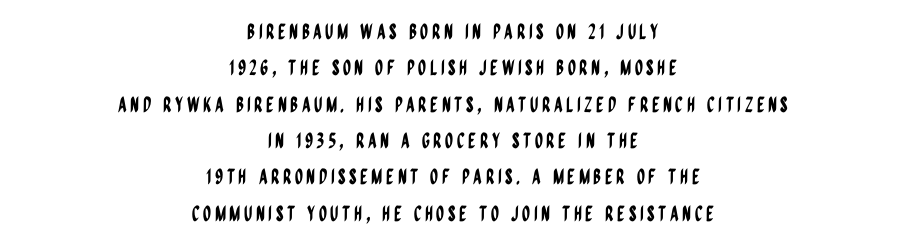
Q: Is the text italic (slanted)? A: No, it is upright.
Q: Is the text underlined? A: No.
Q: How is the paragraph aligned? A: Centered.
